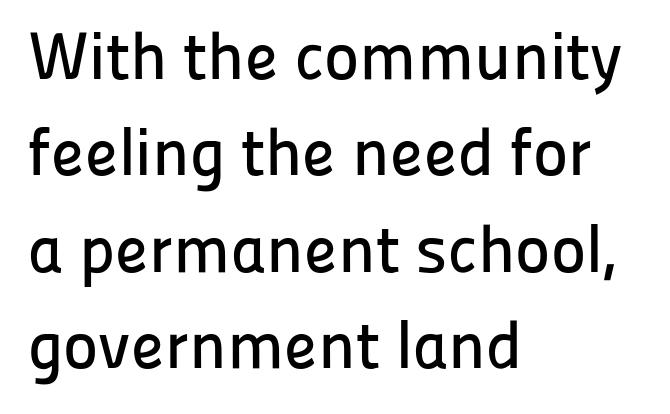
Horizontal bands of white between lines are of average thickness. The letters advance in unequal steps, a hallmark of proportional type. Between one letter and the next there's only the usual sliver of space. The setting favours the left margin, as ordinary paragraphs usually do.
